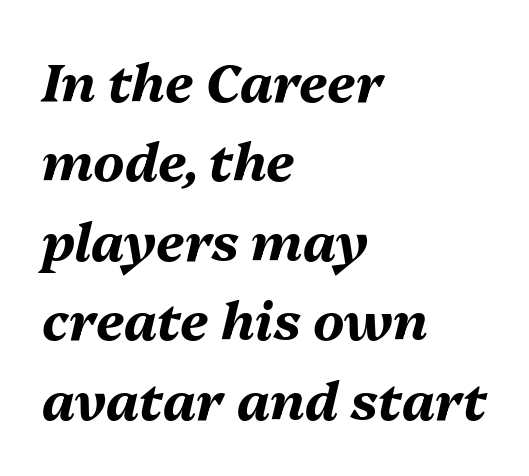
The image shows 53 px bold type, italic (leaning right); set left-aligned, normal line spacing (1.5x), normal letter spacing, not underlined; medium stroke contrast and a medium x-height.
